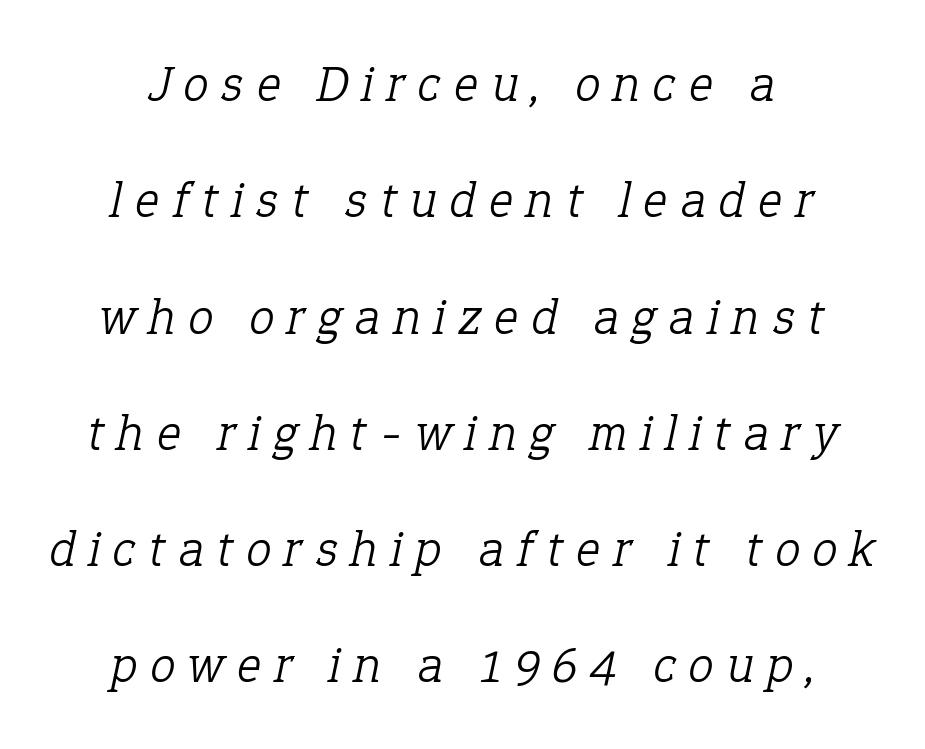
Q: Is the text bold? A: No.
Q: Is the text italic (slanted)? A: Yes, it leans right by about 12 degrees.
Q: Is the typeface a serif or a sans-serif typeface? A: Serif.
Q: Is the text underlined? A: No.
Q: How is the paragraph aligned? A: Centered.
Q: Is the spacing between letters normal or unusually wide? A: Unusually wide.
Q: Is the spacing between lines tight, normal or loose? A: Loose.
Q: Width (condensed, normal, or wide)? A: Normal.
Q: Stroke contrast? A: Low.
Q: x-height? A: Medium.
Q: Monospaced? A: No.
